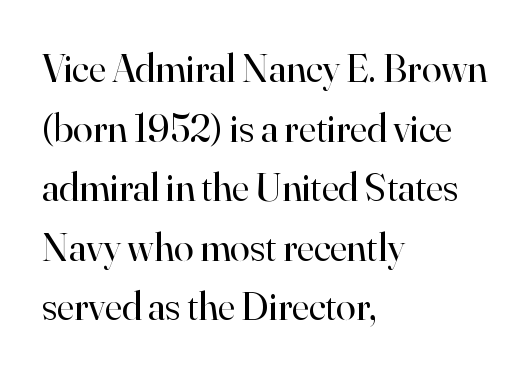
{"serif": "yes", "italic": "no", "bold": "no", "weight": "regular", "width": "normal", "stroke_contrast": "high", "x_height": "small", "monospaced": "no", "underline": "no", "align": "left", "line_spacing": "normal", "line_spacing_ratio": 1.49, "letter_spacing": "normal", "letter_spacing_em": 0.0, "glyph_px": 40}
